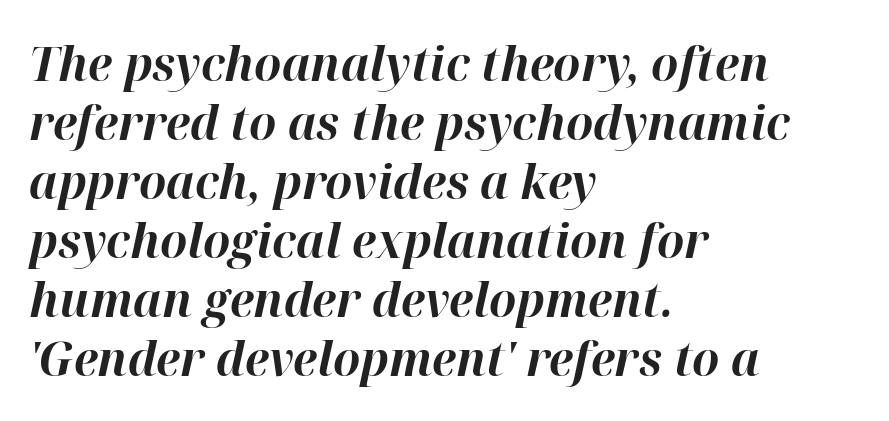
What weight is shown? A full bold with thick strokes. Looking at the ascenders, they clearly lean. Underlining? Definitely not there. Here the designer chose a conventional face with non-uniform glyph widths. Short note: letters normally spaced. Every row of glyphs begins at an identical x-position on the left.
